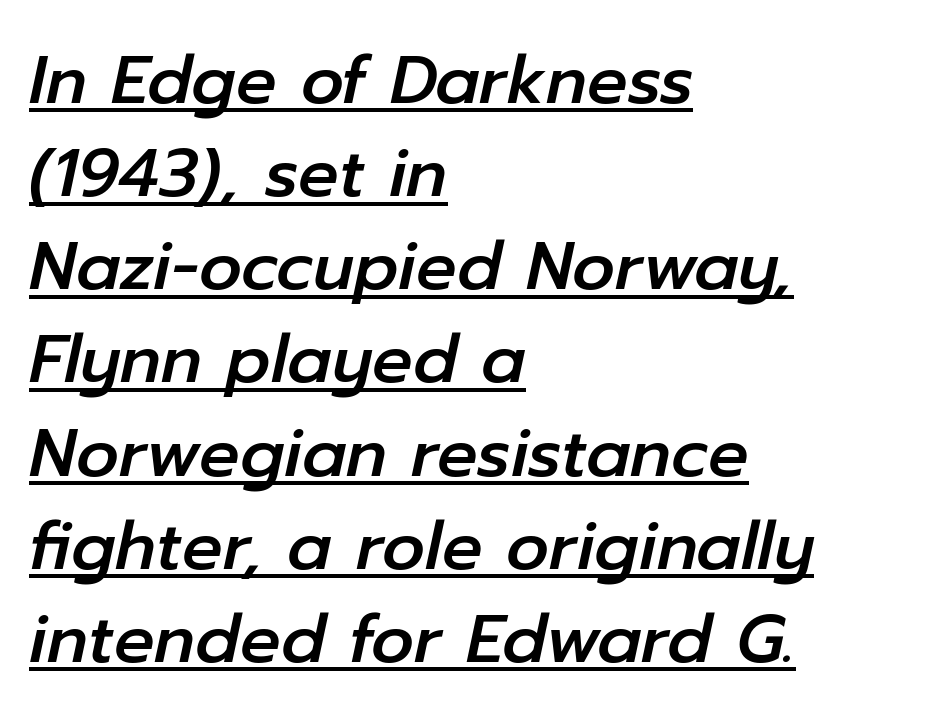
The image shows 67 px text type, italic (leaning right); set left-aligned, normal line spacing (1.39x), normal letter spacing, underlined; low stroke contrast and a medium x-height.
